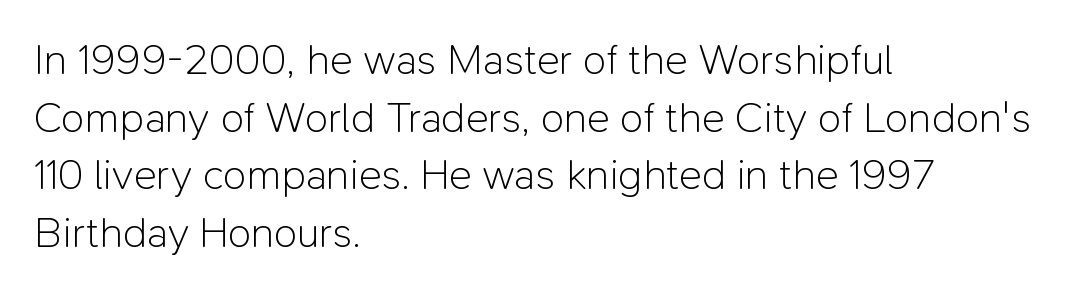
Q: Is the text bold? A: No.
Q: Is the text italic (slanted)? A: No, it is upright.
Q: Is the typeface a serif or a sans-serif typeface? A: Sans-serif.
Q: Is the text underlined? A: No.
Q: How is the paragraph aligned? A: Left-aligned.
Q: Is the spacing between letters normal or unusually wide? A: Normal.
Q: Is the spacing between lines tight, normal or loose? A: Normal.
Q: Width (condensed, normal, or wide)? A: Normal.
Q: Stroke contrast? A: Low.
Q: x-height? A: Medium.
Q: Monospaced? A: No.
